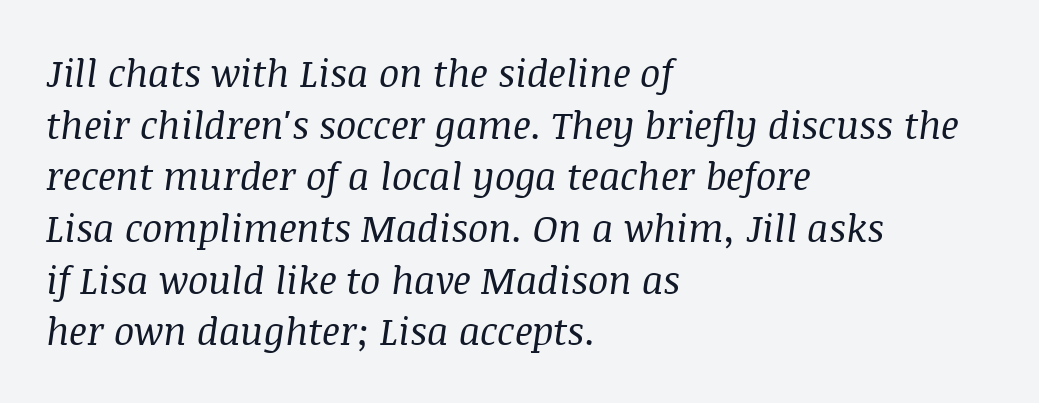
The image shows 38 px regular-weight serif type, italic (leaning right); set left-aligned, normal line spacing (1.36x), normal letter spacing, not underlined; medium stroke contrast and a large x-height.
